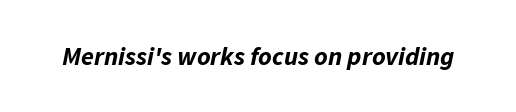
This is oblique type, the kind used for emphasis or titles. The face used here is rendered with its standard letterfit. Caption: bold face, heavy strokes. Only glyphs here, with clear space below each row.
